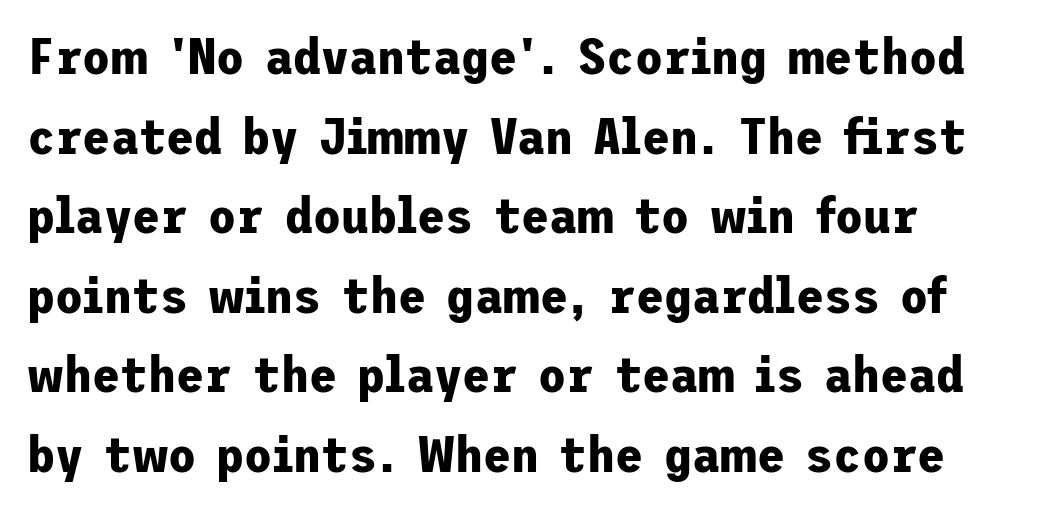
{"serif": "no", "italic": "no", "bold": "yes", "weight": "bold", "width": "normal", "stroke_contrast": "low", "x_height": "medium", "underline": "no", "align": "left", "line_spacing": "normal", "line_spacing_ratio": 1.56, "letter_spacing": "normal", "letter_spacing_em": 0.0, "glyph_px": 51}
